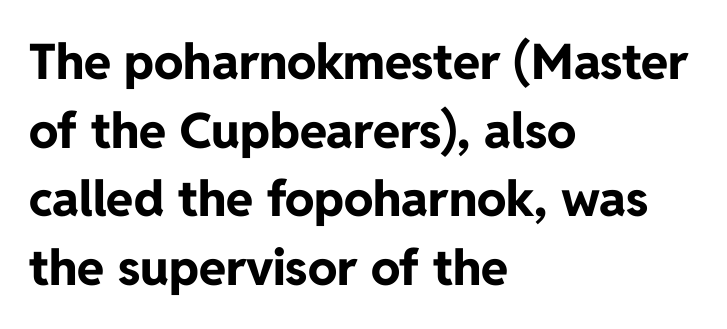
Q: Is the text bold? A: Yes.
Q: Is the text italic (slanted)? A: No, it is upright.
Q: Is the typeface a serif or a sans-serif typeface? A: Sans-serif.
Q: Is the text underlined? A: No.
Q: How is the paragraph aligned? A: Left-aligned.
Q: Is the spacing between letters normal or unusually wide? A: Normal.
Q: Is the spacing between lines tight, normal or loose? A: Normal.
Q: Width (condensed, normal, or wide)? A: Normal.
Q: Stroke contrast? A: Low.
Q: x-height? A: Medium.
Q: Monospaced? A: No.
